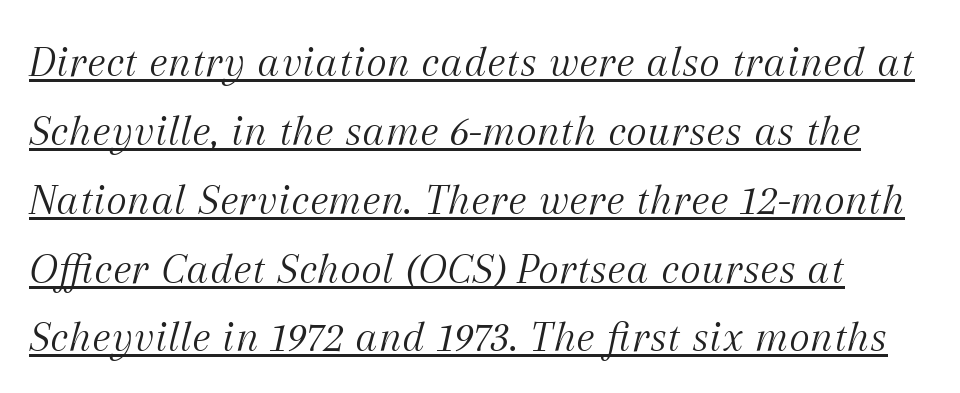
Think of a printed novel: that variable character pitch is what you see here. Nothing unusual about the tracking: characters are spaced as the font intends. Rendered with sloped, italic letterforms. Heaviness? Minimal to ordinary, like unemphasized prose. Type style note: has serifs. How would I describe the line gaps? Plain and ordinary.
